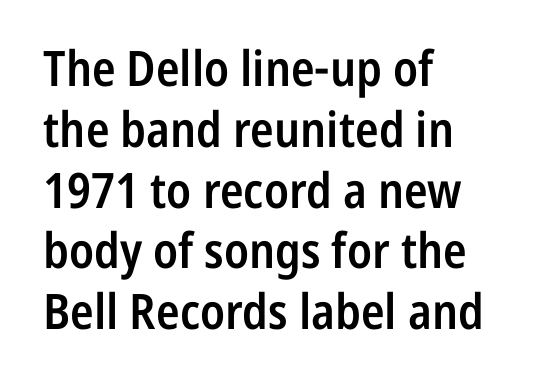
Q: Is the text bold? A: Semi-bold.
Q: Is the text italic (slanted)? A: No, it is upright.
Q: Is the typeface a serif or a sans-serif typeface? A: Sans-serif.
Q: Is the text underlined? A: No.
Q: How is the paragraph aligned? A: Left-aligned.
Q: Is the spacing between letters normal or unusually wide? A: Normal.
Q: Width (condensed, normal, or wide)? A: Condensed.
Q: Stroke contrast? A: Low.
Q: x-height? A: Medium.
Q: Monospaced? A: No.
